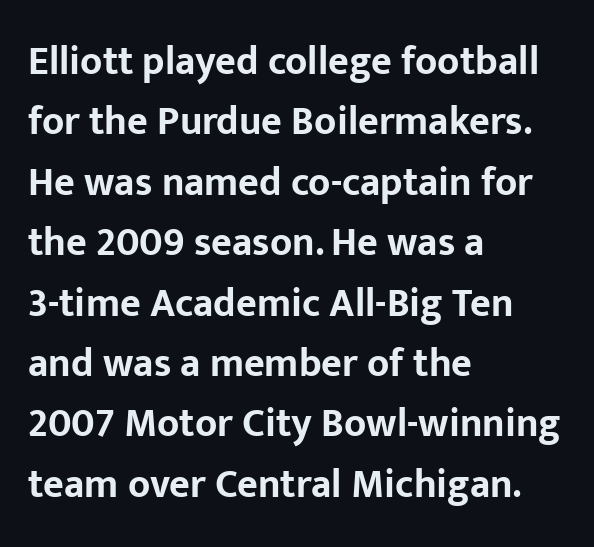
The rendering keeps characters at their native spacing. Thick stems and heavy bowls — unmistakably bold. The rag falls on the right side of this text block. Character widths vary here, with narrow letters taking less room than wide ones.
